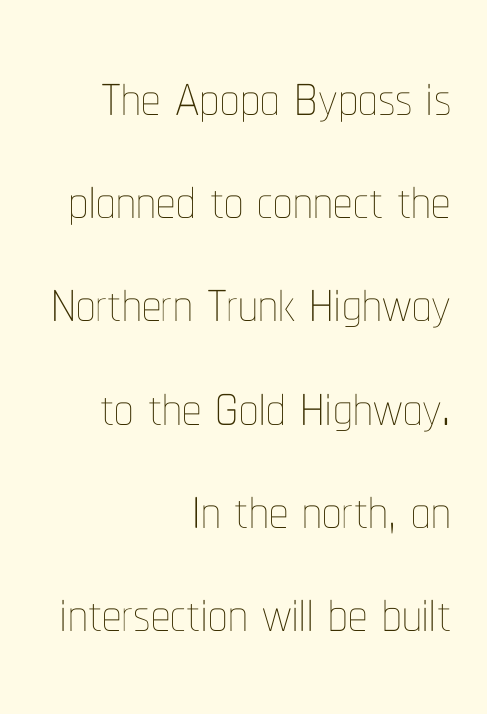
The image shows 77 px thin, condensed type, upright; set right-aligned, normal line spacing (1.34x), normal letter spacing, not underlined; low stroke contrast and a medium x-height.
